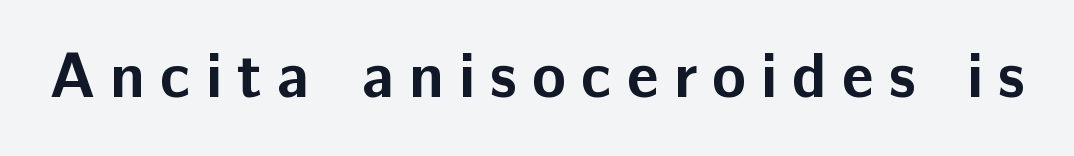
The letters are spread apart with noticeably loose tracking. Grotesque or geometric, the face here clearly has no serifs. Posture: vertical. Heavy-handed strokes throughout: this text is bold.
